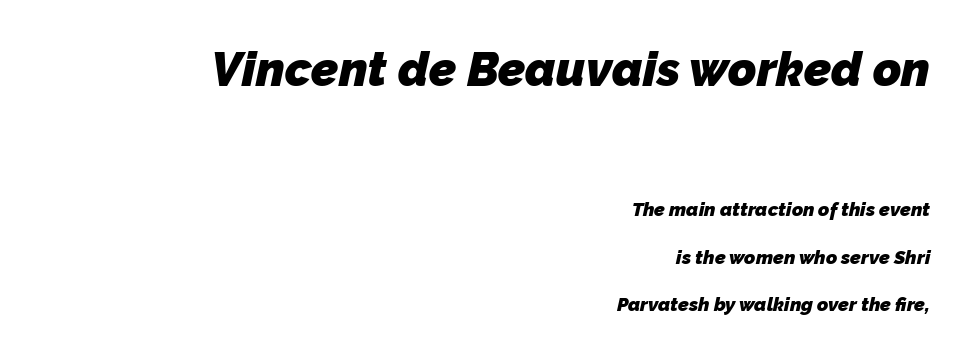
{"serif": "no", "bold": "yes", "weight": "heavy", "width": "normal", "stroke_contrast": "low", "x_height": "medium", "monospaced": "no", "underline": "no", "align": "right", "line_spacing": "loose", "line_spacing_ratio": 2.5, "letter_spacing": "normal", "letter_spacing_em": 0.0, "larger_block": "first", "size_ratio": 2.53, "glyph_px": 48}
